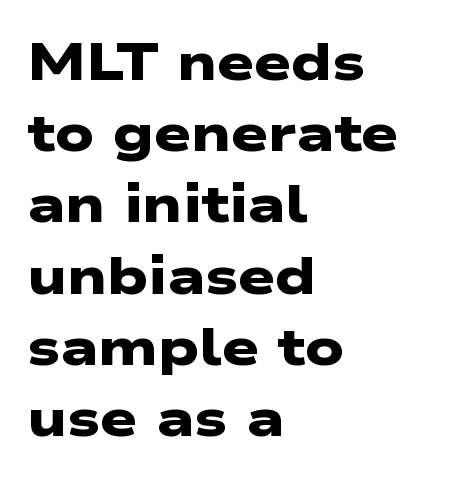
Q: Is the text bold? A: Yes.
Q: Is the typeface a serif or a sans-serif typeface? A: Sans-serif.
Q: Is the text underlined? A: No.
Q: How is the paragraph aligned? A: Left-aligned.
Q: Is the spacing between letters normal or unusually wide? A: Normal.
Q: Is the spacing between lines tight, normal or loose? A: Normal.
Q: Width (condensed, normal, or wide)? A: Wide.
Q: Stroke contrast? A: Low.
Q: x-height? A: Medium.
Q: Monospaced? A: No.
